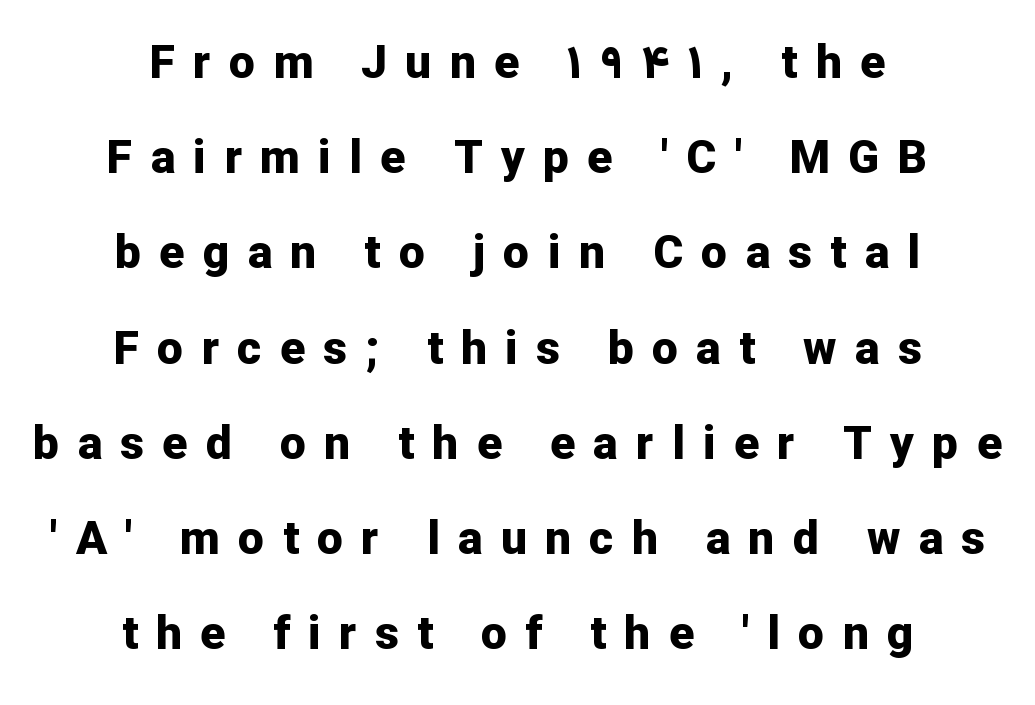
Q: Is the text bold? A: Yes.
Q: Is the text italic (slanted)? A: No, it is upright.
Q: Is the typeface a serif or a sans-serif typeface? A: Sans-serif.
Q: Is the text underlined? A: No.
Q: How is the paragraph aligned? A: Centered.
Q: Is the spacing between letters normal or unusually wide? A: Unusually wide.
Q: Is the spacing between lines tight, normal or loose? A: Loose.
Q: Width (condensed, normal, or wide)? A: Normal.
Q: Stroke contrast? A: Low.
Q: x-height? A: Medium.
Q: Monospaced? A: No.
